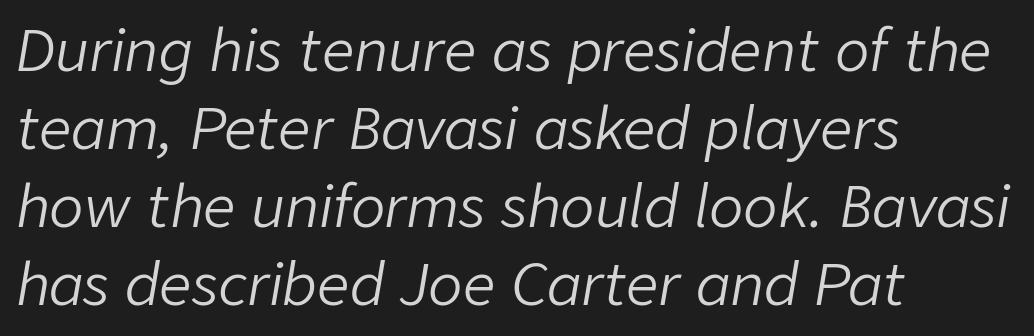
{"italic": "yes", "lean": "right", "slant_degrees": 9, "bold": "no", "weight": "light", "width": "normal", "stroke_contrast": "low", "x_height": "medium", "monospaced": "no", "underline": "no", "align": "left", "line_spacing": "normal", "line_spacing_ratio": 1.37, "letter_spacing": "normal", "letter_spacing_em": 0.0, "glyph_px": 57}
